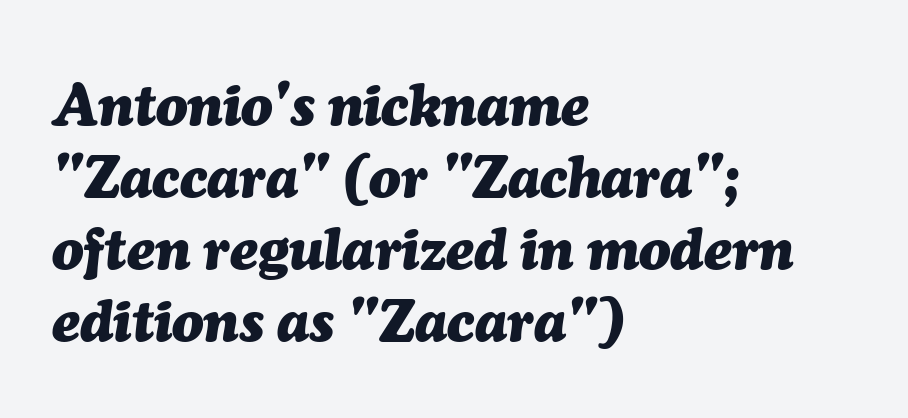
The image shows 58 px heavy type, italic (leaning right); set left-aligned, line spacing 1.24x, normal letter spacing, not underlined; medium stroke contrast and a medium x-height.
